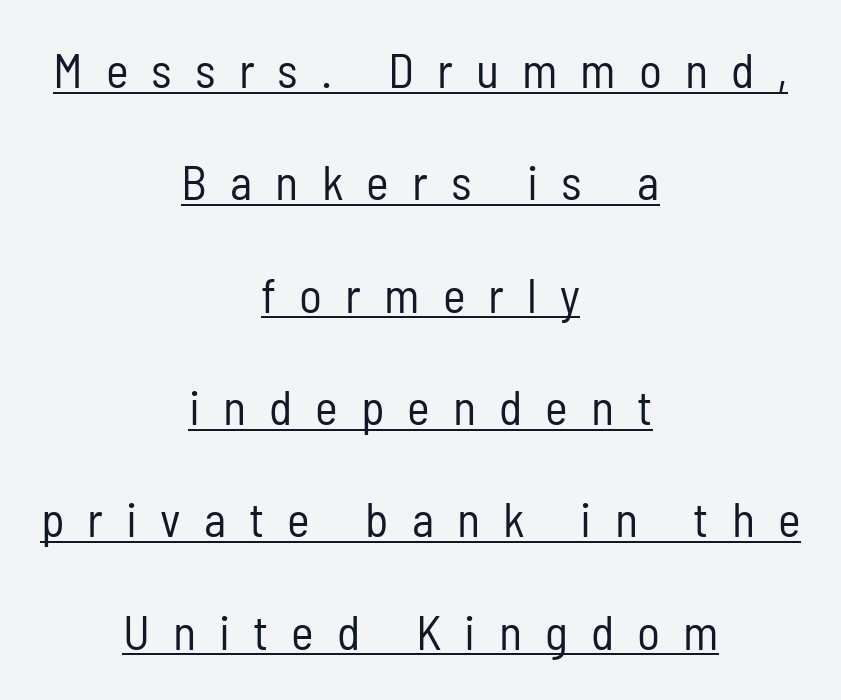
The image shows 48 px regular-weight, condensed sans-serif type, upright; set centered, loose line spacing (2.34x), unusually wide letter spacing (+0.48 em), underlined; low stroke contrast and a medium x-height.
